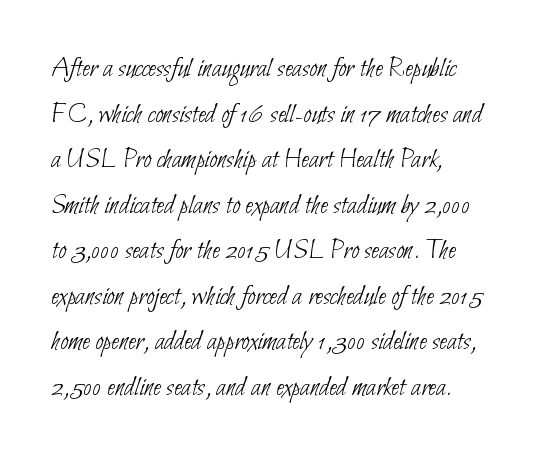
Q: Is the text bold? A: No.
Q: Is the typeface a serif or a sans-serif typeface? A: Sans-serif.
Q: Is the text underlined? A: No.
Q: How is the paragraph aligned? A: Left-aligned.
Q: Is the spacing between letters normal or unusually wide? A: Normal.
Q: Is the spacing between lines tight, normal or loose? A: Normal.
Q: Width (condensed, normal, or wide)? A: Condensed.
Q: Stroke contrast? A: Low.
Q: x-height? A: Small.
Q: Monospaced? A: No.
